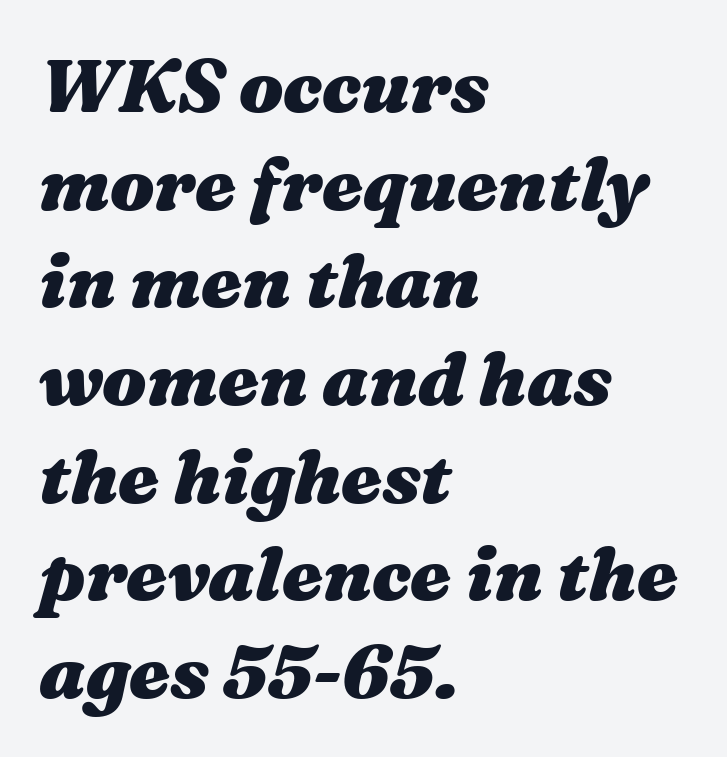
{"italic": "yes", "lean": "right", "slant_degrees": 16, "bold": "yes", "weight": "heavy", "width": "wide", "stroke_contrast": "medium", "x_height": "medium", "monospaced": "no", "underline": "no", "align": "left", "line_spacing": "normal", "line_spacing_ratio": 1.32, "letter_spacing": "normal", "letter_spacing_em": 0.0, "glyph_px": 74}
